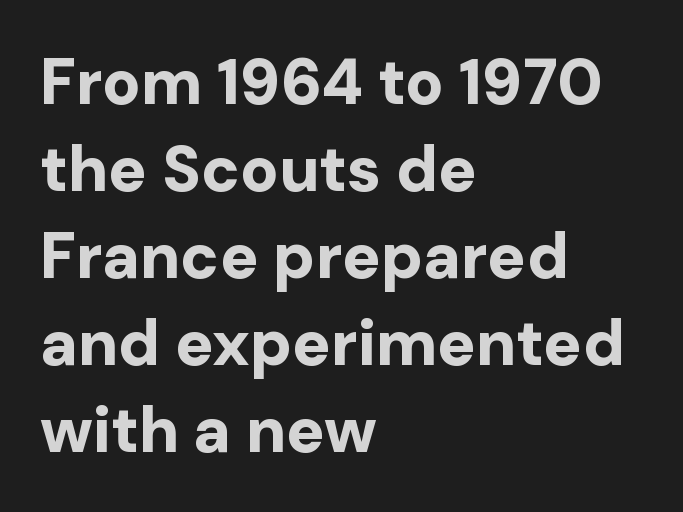
The image shows 64 px bold sans-serif type, upright; set left-aligned, normal line spacing (1.36x), normal letter spacing, not underlined; low stroke contrast and a medium x-height.
